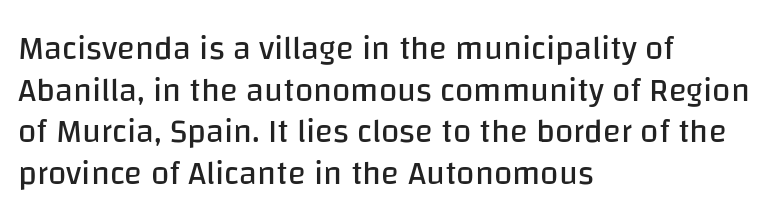
The image shows 33 px regular-weight sans-serif type, upright; set left-aligned, normal line spacing (1.26x), normal letter spacing, not underlined; low stroke contrast and a large x-height.
